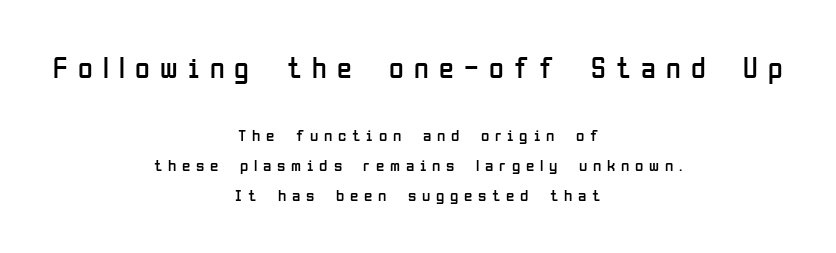
{"serif": "no", "italic": "no", "bold": "no", "weight": "regular", "width": "condensed", "stroke_contrast": "low", "x_height": "medium", "monospaced": "no", "underline": "no", "align": "center", "line_spacing_ratio": 1.75, "letter_spacing": "wide", "letter_spacing_em": 0.34, "larger_block": "first", "size_ratio": 1.76, "glyph_px": 30}
